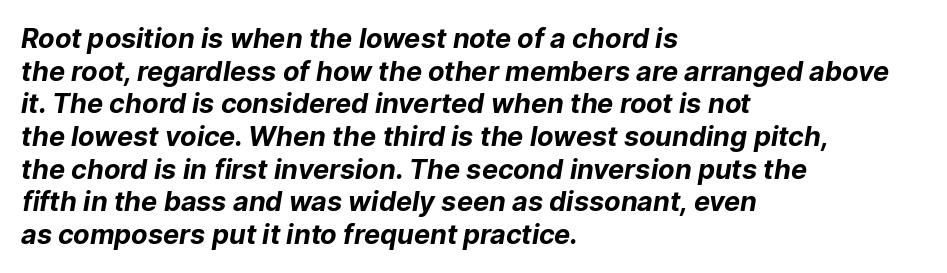
{"bold": "yes", "underline": "no", "align": "left", "line_spacing_ratio": 1.21, "letter_spacing": "normal", "letter_spacing_em": 0.0, "glyph_px": 27}
